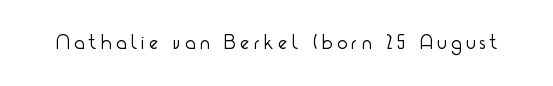
Q: Is the text bold? A: No.
Q: Is the text italic (slanted)? A: No, it is upright.
Q: Is the text underlined? A: No.
Q: Is the spacing between letters normal or unusually wide? A: Unusually wide.
